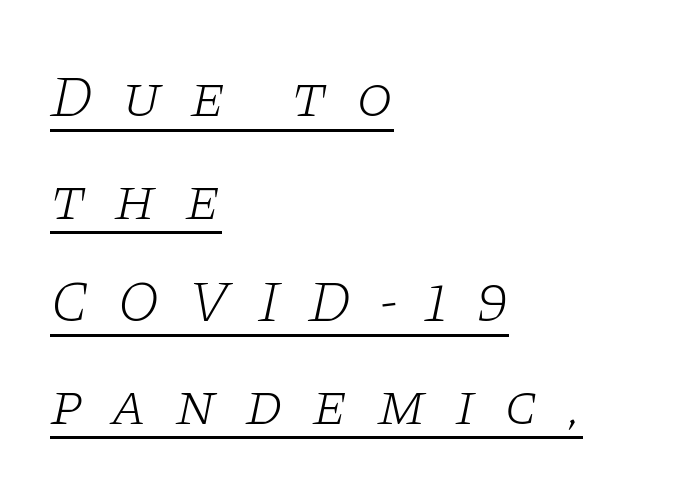
{"serif": "yes", "italic": "yes", "lean": "right", "slant_degrees": 11, "bold": "no", "weight": "light", "width": "wide", "stroke_contrast": "low", "x_height": "large", "monospaced": "no", "underline": "yes", "align": "left", "line_spacing_ratio": 1.74, "letter_spacing": "wide", "letter_spacing_em": 0.48, "glyph_px": 59}
